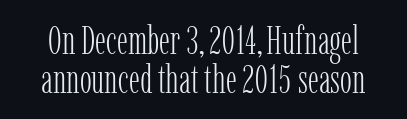
The image shows 40 px light, condensed serif type, upright; set tight line spacing (0.97x), normal letter spacing, not underlined; low stroke contrast and a medium x-height.
